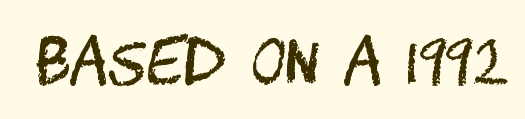
Compared with typical body copy, the letter spacing here is the same. These glyphs show unthickened strokes, regular width or finer. Bare-footed words on every line. Nothing sits at the stroke ends, so this counts as sans-serif.
